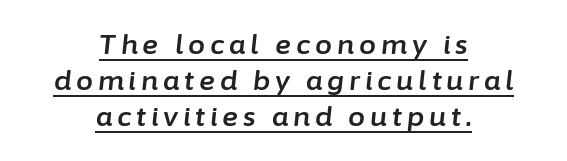
Is there much room between lines? A standard amount, neither cramped nor airy. Compared with a flush-left layout, this one balances lines on the center instead. Glance below the letters and you will spot a drawn line. The whole block is typeset with a tilt.
